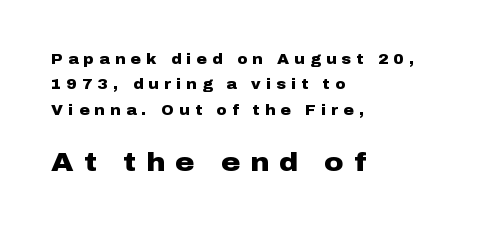
The image shows 26 px bold type, upright; set left-aligned, line spacing 1.82x, unusually wide letter spacing (+0.39 em), not underlined; the second (bottom) block is 1.86x larger.
